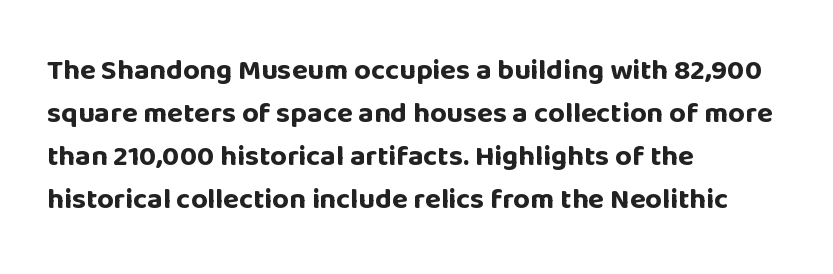
Q: Is the text bold? A: Yes.
Q: Is the text italic (slanted)? A: No, it is upright.
Q: Is the typeface a serif or a sans-serif typeface? A: Sans-serif.
Q: Is the text underlined? A: No.
Q: How is the paragraph aligned? A: Left-aligned.
Q: Is the spacing between letters normal or unusually wide? A: Normal.
Q: Is the spacing between lines tight, normal or loose? A: Normal.
Q: Width (condensed, normal, or wide)? A: Normal.
Q: Stroke contrast? A: Low.
Q: x-height? A: Large.
Q: Monospaced? A: No.
